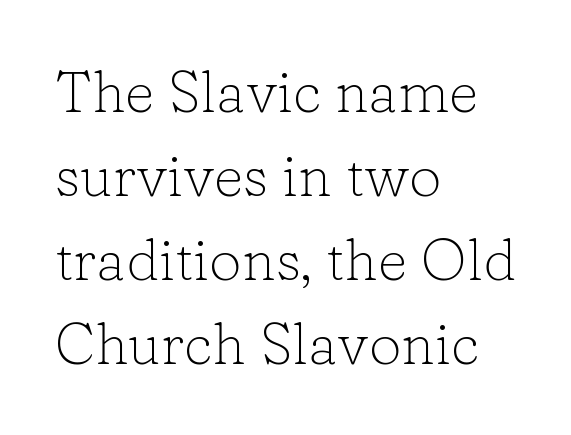
Q: Is the text bold? A: No.
Q: Is the text italic (slanted)? A: No, it is upright.
Q: Is the typeface a serif or a sans-serif typeface? A: Serif.
Q: Is the text underlined? A: No.
Q: How is the paragraph aligned? A: Left-aligned.
Q: Is the spacing between letters normal or unusually wide? A: Normal.
Q: Is the spacing between lines tight, normal or loose? A: Normal.
Q: Width (condensed, normal, or wide)? A: Normal.
Q: Stroke contrast? A: Low.
Q: x-height? A: Medium.
Q: Monospaced? A: No.
